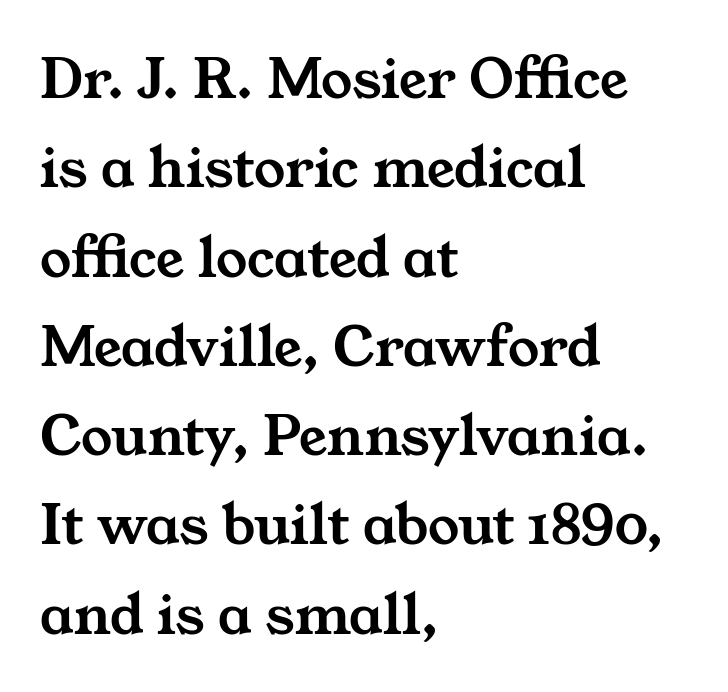
{"serif": "yes", "width": "wide", "stroke_contrast": "medium", "x_height": "medium", "monospaced": "no", "underline": "no", "align": "left", "line_spacing": "normal", "line_spacing_ratio": 1.44, "letter_spacing": "normal", "letter_spacing_em": 0.0, "glyph_px": 62}
